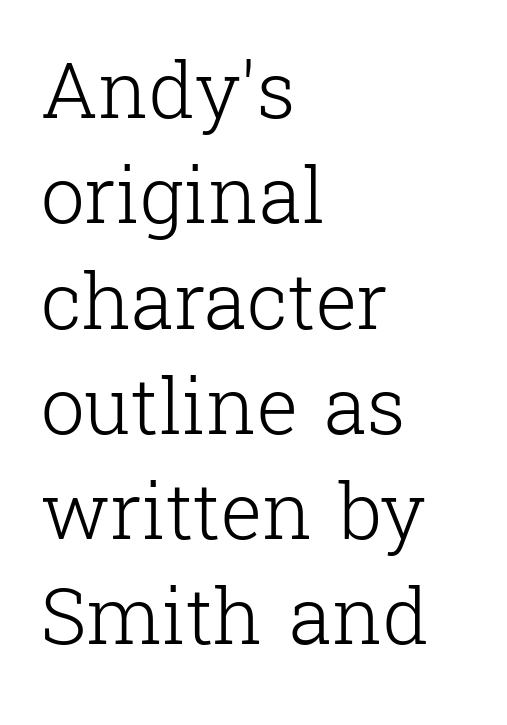
The image shows 78 px light serif type, upright; set left-aligned, normal line spacing (1.35x), normal letter spacing, not underlined; low stroke contrast and a medium x-height.
